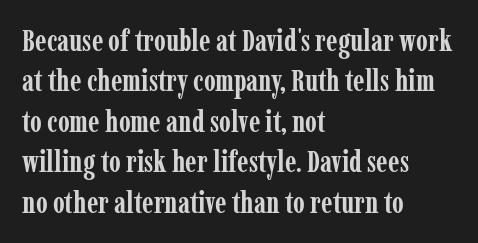
Each row of text sits above clean, open space. The rendering anchors every line to the left-hand side. Students, note that the glyphs here touch the page at normal intervals. Serif or sans? Serif — the stroke terminals have little feet.
